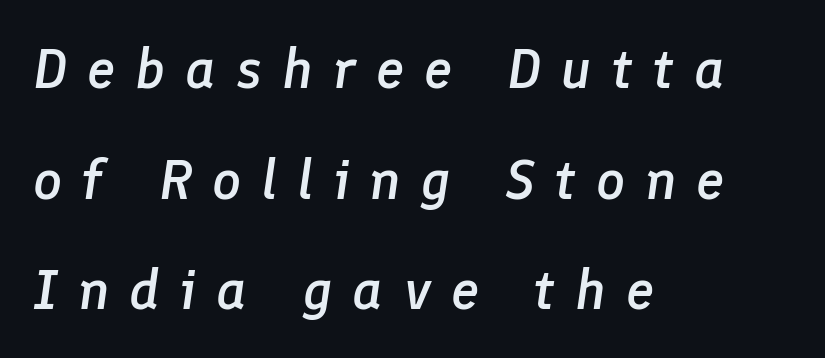
The image shows 57 px semibold type, italic (leaning right); set left-aligned, loose line spacing (1.94x), unusually wide letter spacing (+0.35 em), not underlined; low stroke contrast and a medium x-height.
